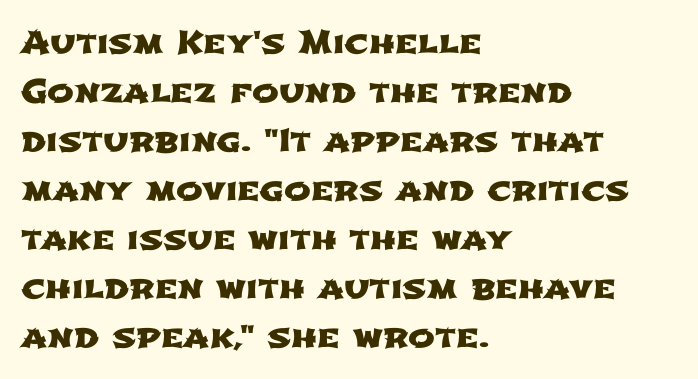
{"serif": "no", "width": "wide", "stroke_contrast": "low", "x_height": "medium", "monospaced": "no", "underline": "no", "align": "left", "line_spacing": "normal", "line_spacing_ratio": 1.53, "letter_spacing": "normal", "letter_spacing_em": 0.0, "glyph_px": 32}
